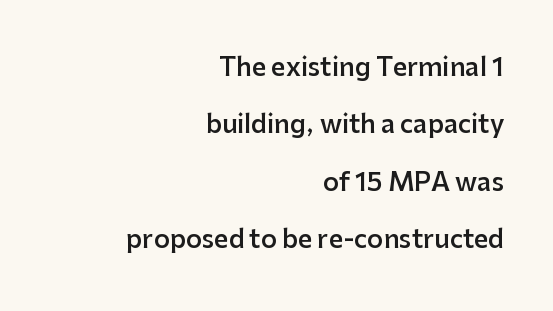
These lines stand farther apart than default settings would place them. Notice how the passage keeps a crisp vertical edge on the right only. The letters stand upright; this is a roman face. Bold? Not quite — semibold, heavier than regular but stopping short. Decoration check: the copy has no underline. This sample uses plain, unmodified letter spacing.
